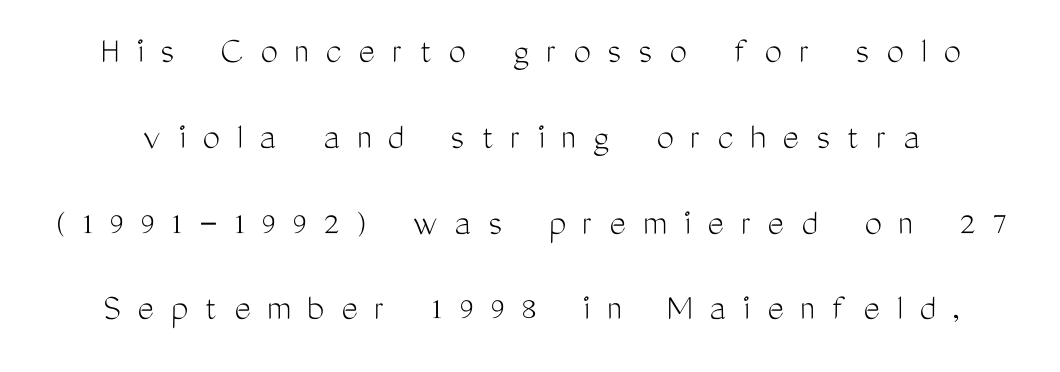
The image shows 39 px light, condensed sans-serif type, upright; set loose line spacing (2.2x), unusually wide letter spacing (+0.43 em), not underlined; medium stroke contrast and a medium x-height.
